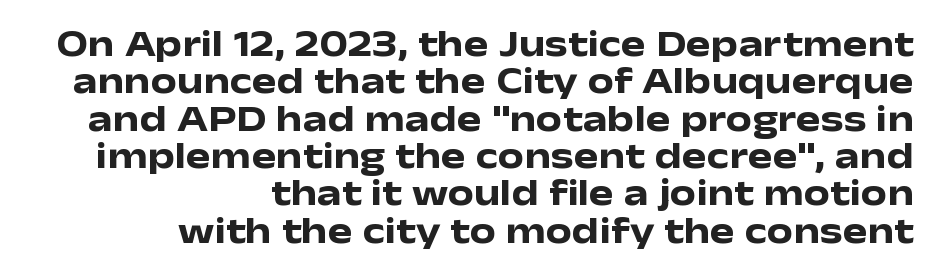
Q: Is the text bold? A: Yes.
Q: Is the text italic (slanted)? A: No, it is upright.
Q: Is the typeface a serif or a sans-serif typeface? A: Sans-serif.
Q: Is the text underlined? A: No.
Q: How is the paragraph aligned? A: Right-aligned.
Q: Is the spacing between letters normal or unusually wide? A: Normal.
Q: Is the spacing between lines tight, normal or loose? A: Tight.
Q: Width (condensed, normal, or wide)? A: Wide.
Q: Stroke contrast? A: Low.
Q: x-height? A: Medium.
Q: Monospaced? A: No.
